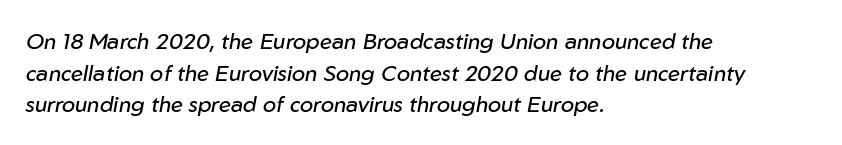
{"italic": "yes", "lean": "right", "slant_degrees": 10, "bold": "no", "underline": "no", "align": "left", "line_spacing": "normal", "line_spacing_ratio": 1.44, "letter_spacing": "normal", "letter_spacing_em": 0.0, "glyph_px": 22}
